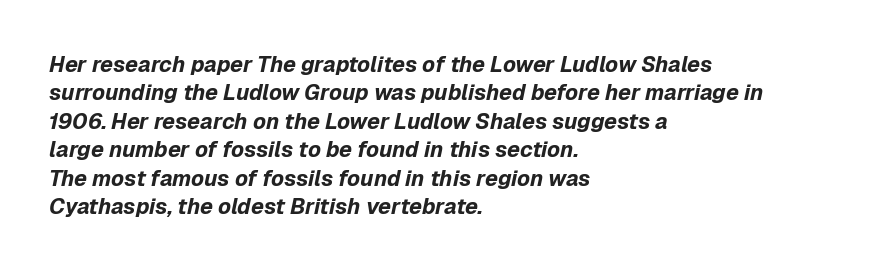
{"italic": "yes", "lean": "right", "slant_degrees": 12, "bold": "yes", "underline": "no", "align": "left", "line_spacing": "normal", "line_spacing_ratio": 1.29, "letter_spacing": "normal", "letter_spacing_em": 0.0, "glyph_px": 22}
